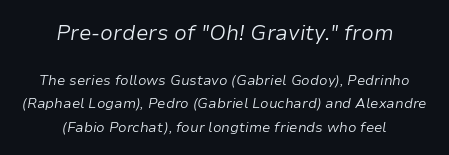
The weight would be labelled regular, book, light, or lighter still. Each line is balanced around a shared central axis. Tracking value appears to be zero — textbook default spacing. The face used here has a pronounced slope to its letters. Notice how descenders clear the ascenders below comfortably — that's standard leading.
